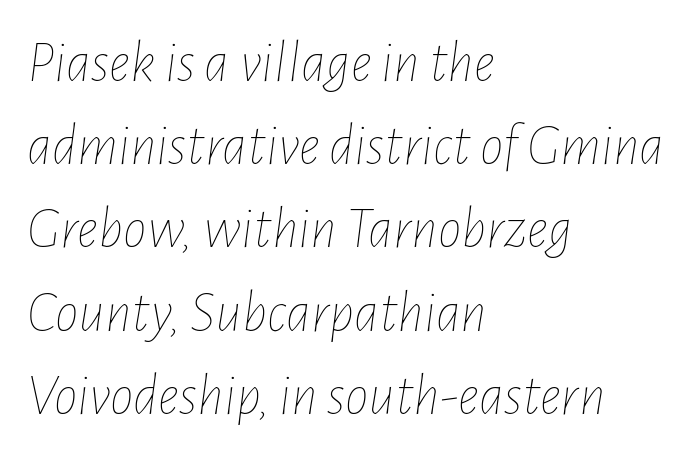
{"italic": "yes", "lean": "right", "slant_degrees": 7, "bold": "no", "weight": "thin", "width": "condensed", "stroke_contrast": "low", "x_height": "medium", "monospaced": "no", "underline": "no", "align": "left", "line_spacing": "normal", "line_spacing_ratio": 1.41, "letter_spacing": "normal", "letter_spacing_em": 0.0, "glyph_px": 59}
